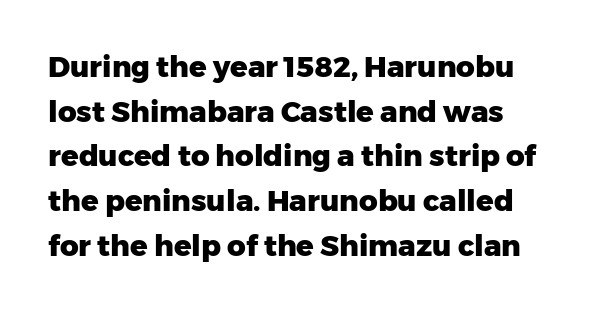
Think of a printed novel: that variable character pitch is what you see here. Typographic density is high because the face is bold. How would I describe the line gaps? Plain and ordinary. Examine the stroke ends and you'll find no serifs.
